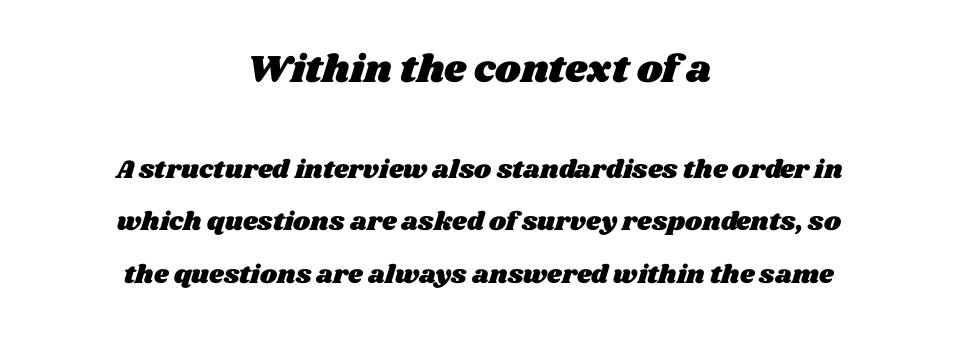
Q: Is the text underlined? A: No.
Q: How is the paragraph aligned? A: Centered.
Q: Is the spacing between letters normal or unusually wide? A: Normal.
Q: Is the spacing between lines tight, normal or loose? A: Loose.
Q: Which block of text is set in a larger size, the first (top) or the second (bottom)? A: The first (top) one.
Q: Width (condensed, normal, or wide)? A: Wide.
Q: Stroke contrast? A: Medium.
Q: x-height? A: Large.
Q: Monospaced? A: No.
